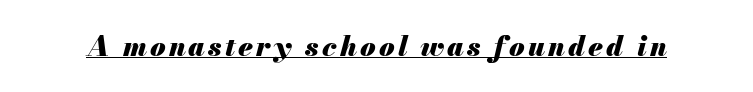
The image shows 28 px heavy type, italic (leaning right); set underlined; medium stroke contrast and a small x-height.
